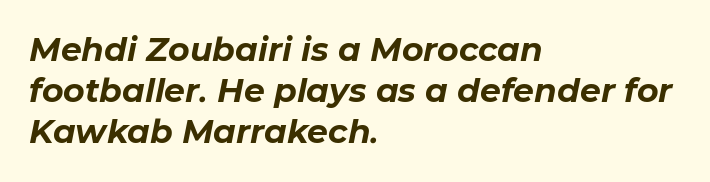
Q: Is the text bold? A: Yes.
Q: Is the text italic (slanted)? A: Yes, it leans right by about 11 degrees.
Q: Is the text underlined? A: No.
Q: How is the paragraph aligned? A: Left-aligned.
Q: Is the spacing between letters normal or unusually wide? A: Normal.
Q: Is the spacing between lines tight, normal or loose? A: Normal.
Q: Width (condensed, normal, or wide)? A: Normal.
Q: Stroke contrast? A: Low.
Q: x-height? A: Medium.
Q: Monospaced? A: No.
